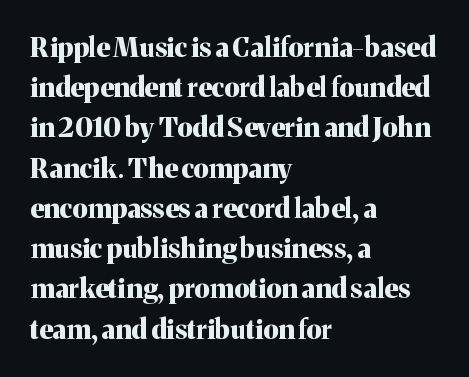
The rag falls on the right side of this text block. The axis of the letterforms is exactly vertical. Descender tails drop into unmarked territory. Inter-character spacing is left at the font's built-in metrics. Heavy, bold letterforms.
